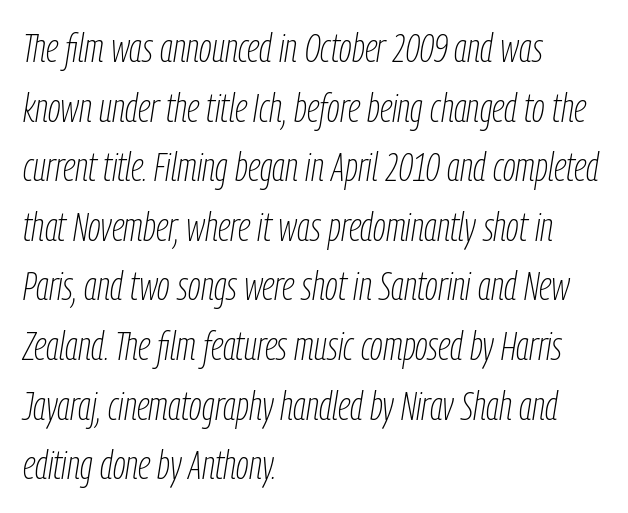
The image shows 40 px thin, condensed type, italic (leaning right); set left-aligned, normal line spacing (1.49x), normal letter spacing, not underlined; low stroke contrast and a medium x-height.
